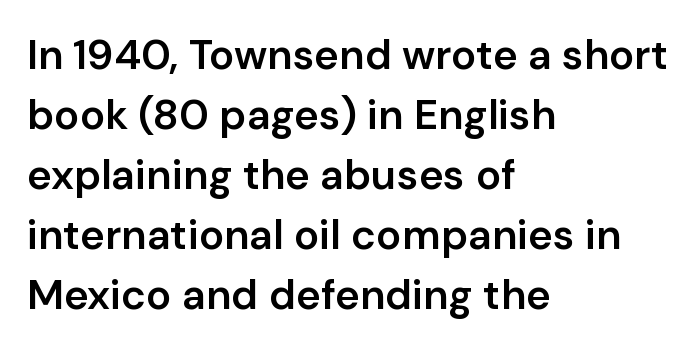
The image shows 42 px semibold sans-serif type, upright; set left-aligned, normal line spacing (1.43x), normal letter spacing, not underlined; low stroke contrast and a medium x-height.
